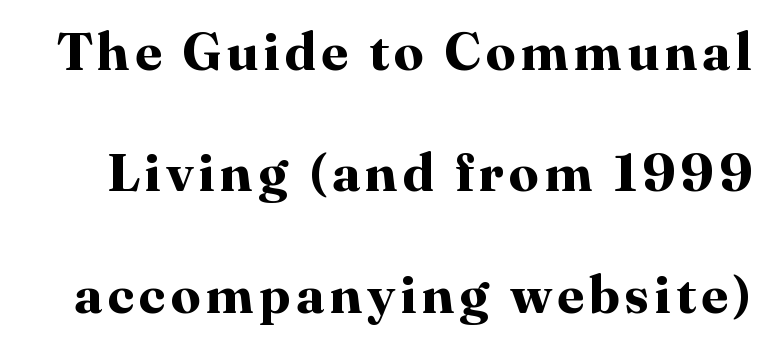
Q: Is the text bold? A: Yes.
Q: Is the text italic (slanted)? A: No, it is upright.
Q: Is the typeface a serif or a sans-serif typeface? A: Serif.
Q: Is the text underlined? A: No.
Q: Is the spacing between lines tight, normal or loose? A: Loose.
Q: Width (condensed, normal, or wide)? A: Normal.
Q: Stroke contrast? A: High.
Q: x-height? A: Medium.
Q: Monospaced? A: No.
